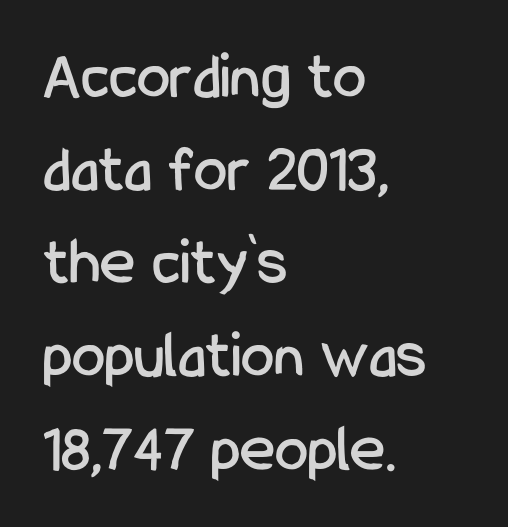
{"serif": "no", "italic": "no", "width": "condensed", "stroke_contrast": "low", "x_height": "medium", "monospaced": "no", "underline": "no", "align": "left", "line_spacing": "normal", "line_spacing_ratio": 1.39, "letter_spacing": "normal", "letter_spacing_em": 0.0, "glyph_px": 67}
